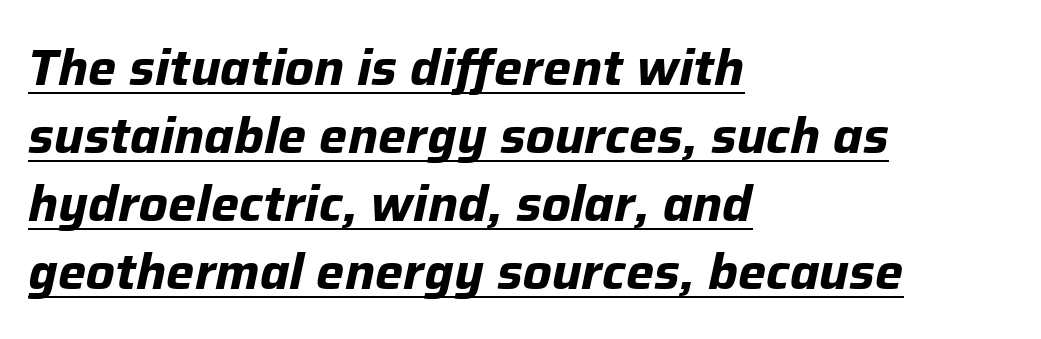
Q: Is the text bold? A: Yes.
Q: Is the text italic (slanted)? A: Yes, it leans right by about 12 degrees.
Q: Is the text underlined? A: Yes.
Q: How is the paragraph aligned? A: Left-aligned.
Q: Is the spacing between letters normal or unusually wide? A: Normal.
Q: Is the spacing between lines tight, normal or loose? A: Normal.
Q: Width (condensed, normal, or wide)? A: Normal.
Q: Stroke contrast? A: Low.
Q: x-height? A: Medium.
Q: Monospaced? A: No.
